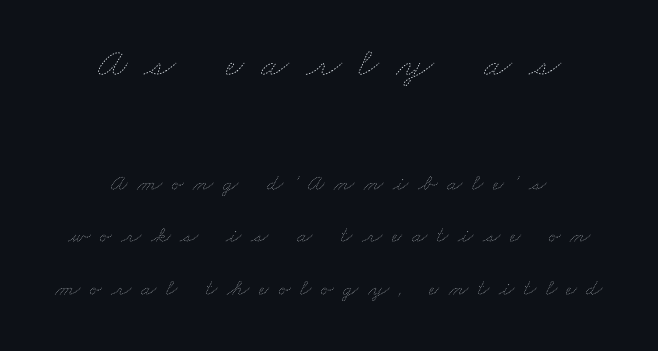
The baseline area is clear. Does the copy run flush right? No — it is centered line by line. This rendering widens character spacing well past its baseline value. Looks like regular typesetting: each glyph gets only the width it needs. This is not heavy type; no bold has been used. Visually, the top section dominates because its glyphs are scaled up.
